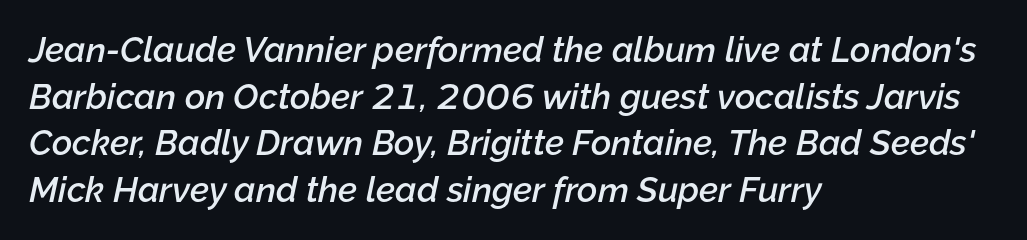
The rendering keeps characters at their native spacing. The rendering uses a semibold face; strokes are thickened but not to full bold. Proportional: the letters do not fall into vertical columns. Line beginnings align vertically; line endings do not.
